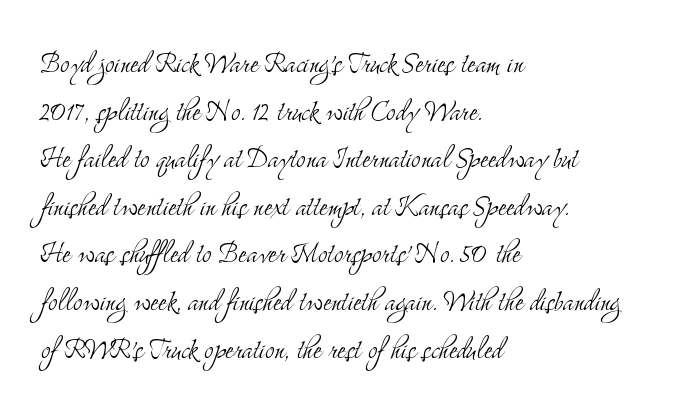
The image shows 35 px light, condensed serif type; set left-aligned, normal line spacing (1.36x), normal letter spacing, not underlined; medium stroke contrast and a small x-height.
